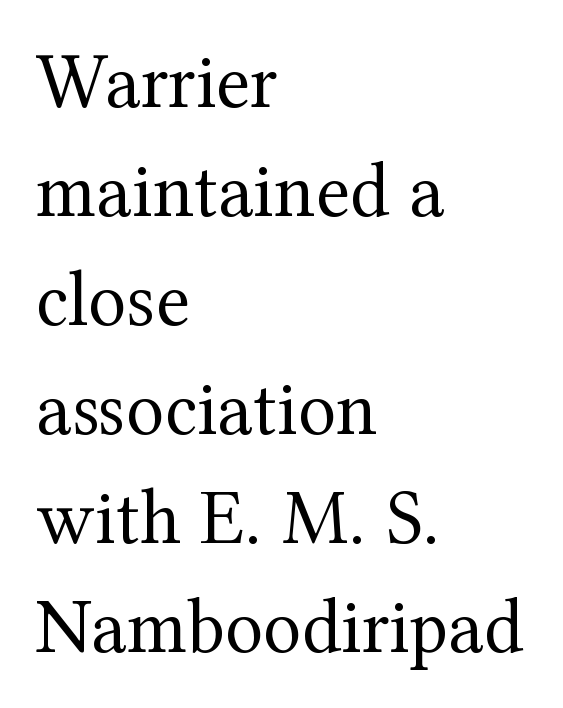
The image shows 79 px regular-weight serif type, upright; set left-aligned, normal line spacing (1.38x), normal letter spacing, not underlined; medium stroke contrast and a medium x-height.
